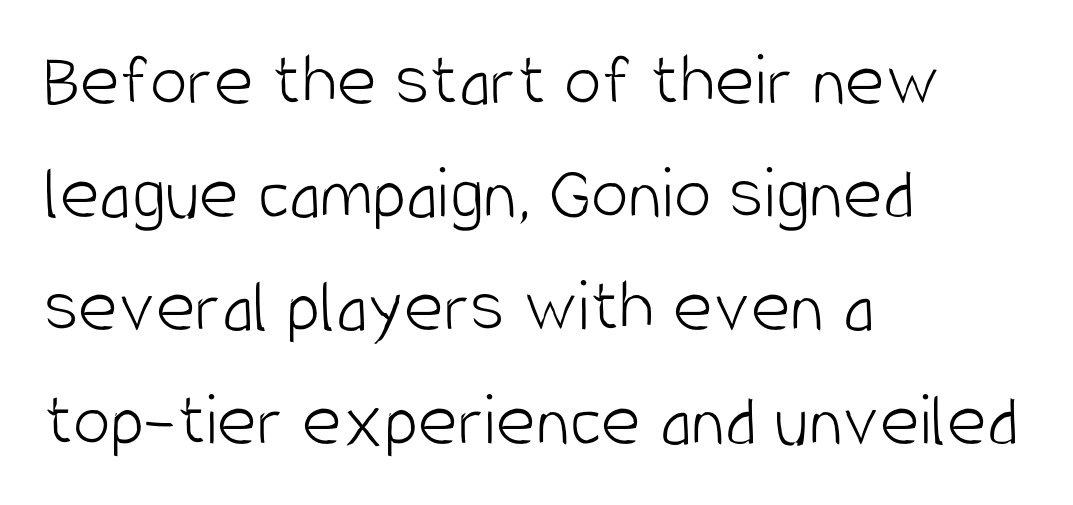
Quick note: interline space is typical. Does the type have serifs? No, each stem ends abruptly. The type sits square on the baseline with zero lean. The rag falls on the right side of this text block. Heaviness? Minimal to ordinary, like unemphasized prose. Spacing verdict: proportional, widths tailored to each character.
